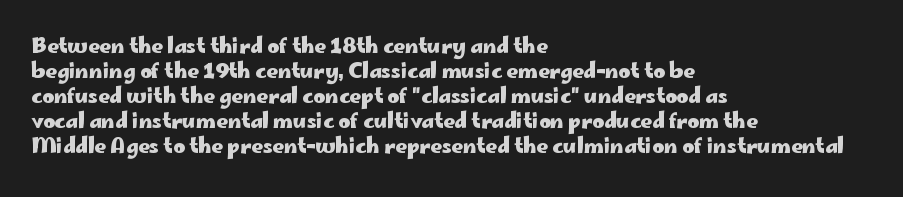
The baseline area is clear. Ordinary non-slanted type is in use. Look at the tracking — it's just the regular setting, nothing added. These lines carry a lot of weight — the face is fully bold.
